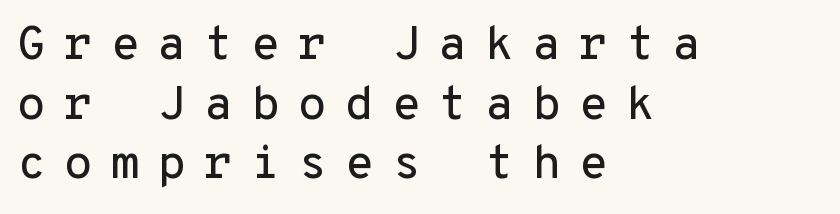
Leading: standard. Horizontally, the lines are justified to the leading edge only. The gap between lines stays unmarked. The axis of the letterforms is exactly vertical. The text was rendered using a sans face with plain stroke endings.
